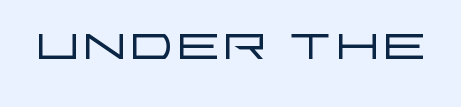
Are there feet on the stems? There aren't — it's a sans. Think of a printed novel: that variable character pitch is what you see here. You can tell it's not italic because the verticals are truly vertical. Counters stay open thanks to moderate or lighter strokes. Type without underlining. Standard letterfit; no display-style spreading of the glyphs.
